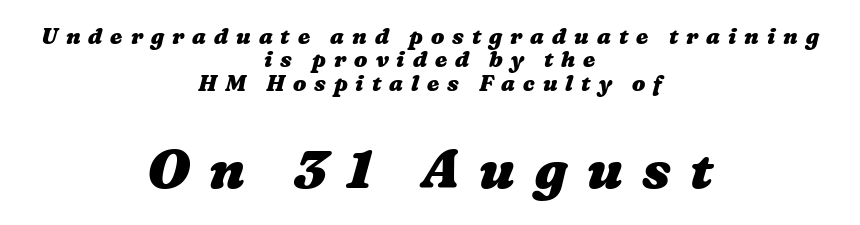
Q: Is the text bold? A: Yes.
Q: Is the text underlined? A: No.
Q: How is the paragraph aligned? A: Centered.
Q: Is the spacing between letters normal or unusually wide? A: Unusually wide.
Q: Is the spacing between lines tight, normal or loose? A: Tight.
Q: Which block of text is set in a larger size, the first (top) or the second (bottom)? A: The second (bottom) one.
Q: Width (condensed, normal, or wide)? A: Wide.
Q: Stroke contrast? A: Medium.
Q: x-height? A: Medium.
Q: Monospaced? A: No.
